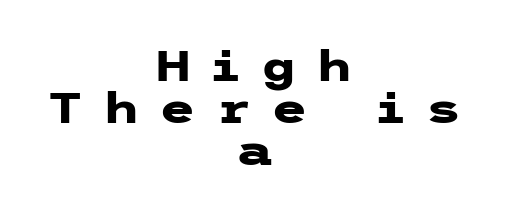
Q: Is the text bold? A: Yes.
Q: Is the text italic (slanted)? A: No, it is upright.
Q: Is the typeface a serif or a sans-serif typeface? A: Sans-serif.
Q: Is the text underlined? A: No.
Q: How is the paragraph aligned? A: Centered.
Q: Is the spacing between letters normal or unusually wide? A: Unusually wide.
Q: Is the spacing between lines tight, normal or loose? A: Tight.
Q: Width (condensed, normal, or wide)? A: Wide.
Q: Stroke contrast? A: Low.
Q: x-height? A: Medium.
